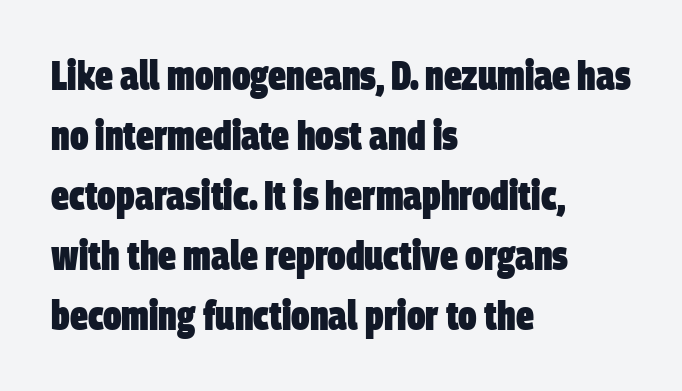
Weight check: bold — yes, fully. How would I describe the line gaps? Plain and ordinary. Character widths vary here, with narrow letters taking less room than wide ones. The words here are not underlined. What stands out about the letter spacing? Nothing — it is the standard amount. The letters carry no serifs — their stems end cleanly without finishing strokes.
